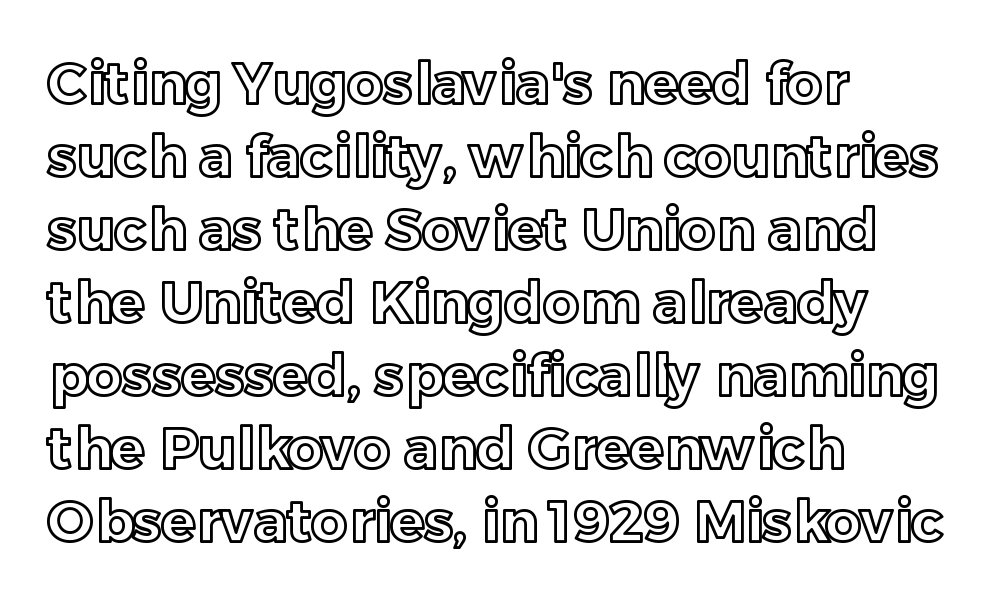
Is the block centered? No — it sits flush against the left margin. This sample uses an upright cut, with every glyph sitting square on the baseline. Evenly set lines give the paragraph a standard silhouette. Here the glyphs are tracked normally, forming tight word shapes.
